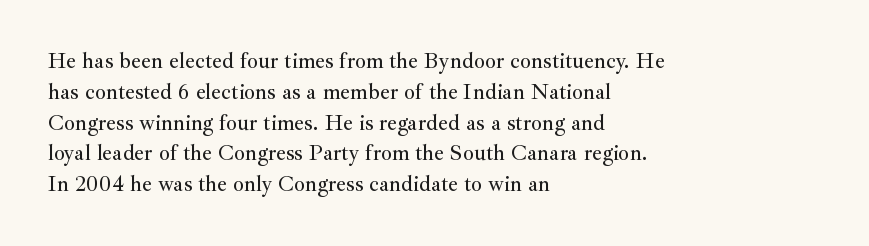
Q: Is the text italic (slanted)? A: No, it is upright.
Q: Is the text underlined? A: No.
Q: How is the paragraph aligned? A: Left-aligned.
Q: Is the spacing between letters normal or unusually wide? A: Normal.
Q: Is the spacing between lines tight, normal or loose? A: Normal.
